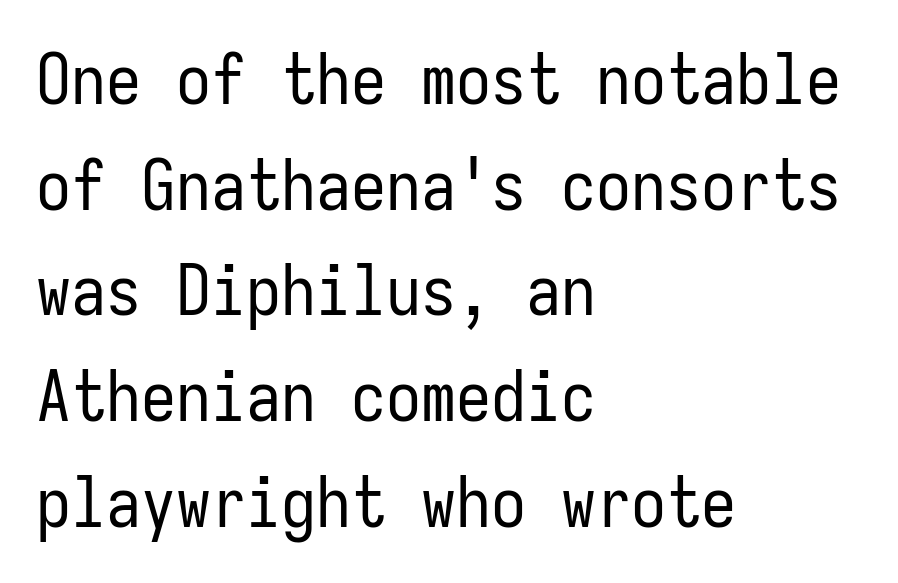
Classification — sans serif. Is there any slant? The stems are plumb. The passage shown has conventional tracking throughout. Is there much room between lines? A standard amount, neither cramped nor airy.
